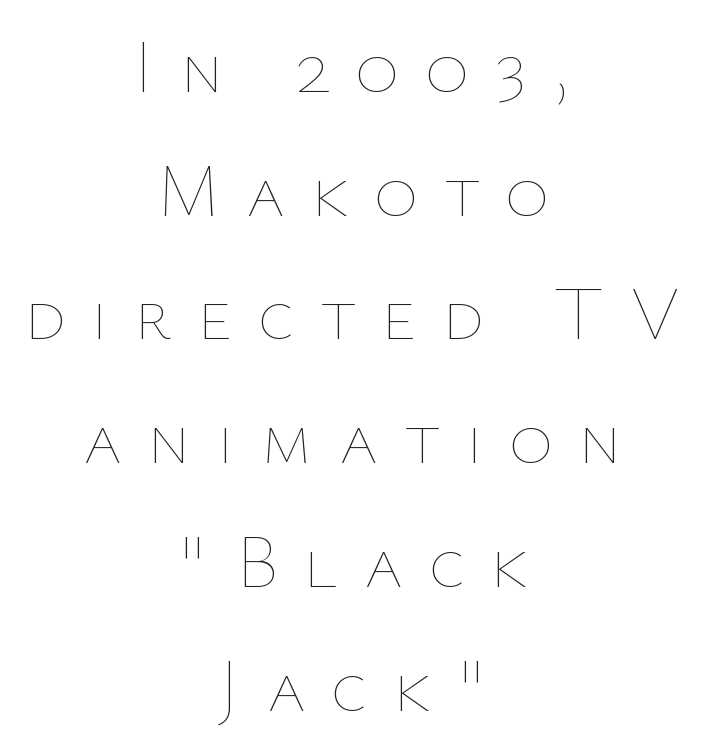
The image shows 75 px thin type, upright; set centered, normal line spacing (1.65x), unusually wide letter spacing (+0.34 em), not underlined; low stroke contrast and a medium x-height.
